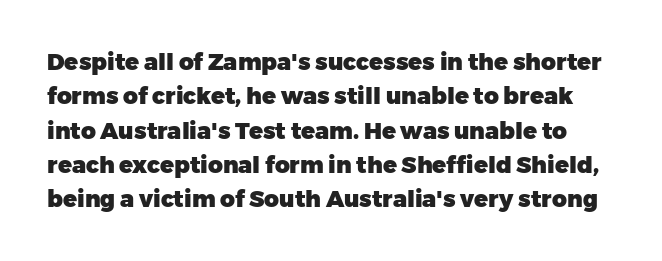
The image shows 23 px bold type, upright; set normal line spacing (1.49x), normal letter spacing, not underlined.
